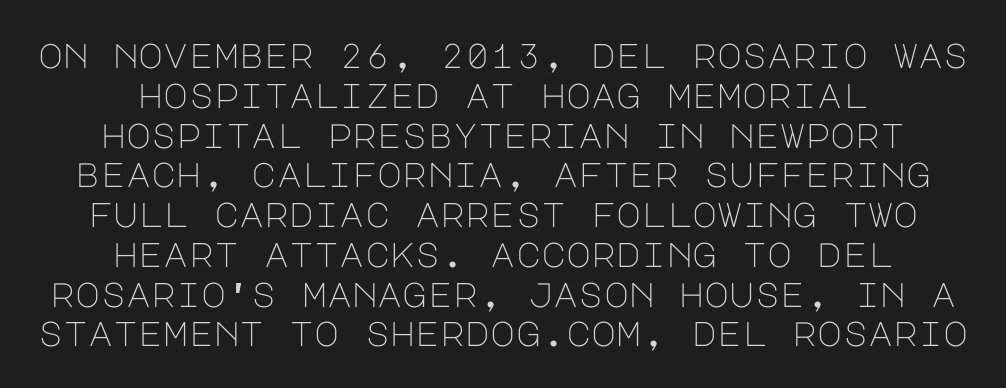
{"serif": "no", "italic": "no", "bold": "no", "weight": "light", "width": "normal", "stroke_contrast": "low", "x_height": "large", "underline": "no", "align": "center", "line_spacing_ratio": 1.17, "letter_spacing": "normal", "letter_spacing_em": 0.0, "glyph_px": 34}
